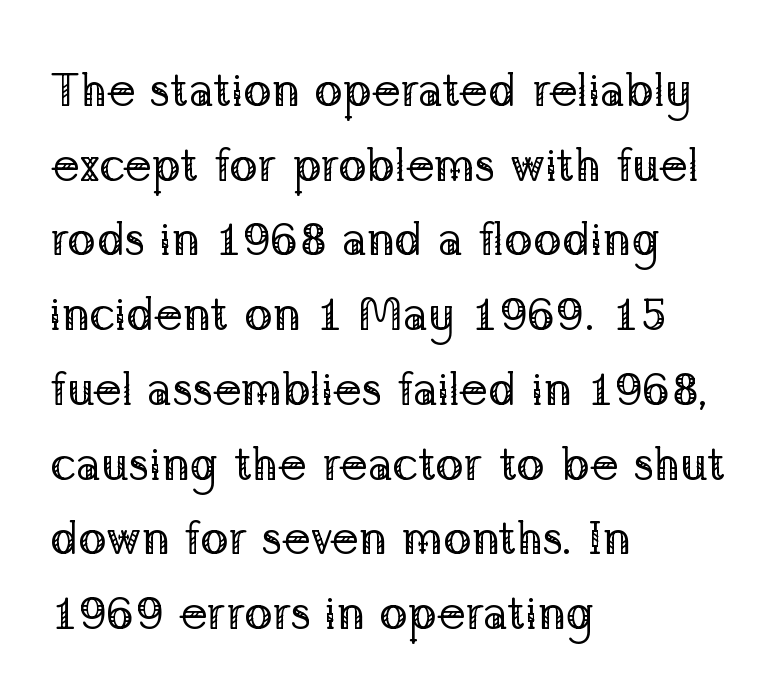
{"serif": "yes", "italic": "no", "bold": "no", "weight": "regular", "width": "normal", "stroke_contrast": "low", "x_height": "medium", "monospaced": "no", "underline": "no", "align": "left", "line_spacing": "normal", "line_spacing_ratio": 1.59, "letter_spacing": "normal", "letter_spacing_em": 0.0, "glyph_px": 47}
